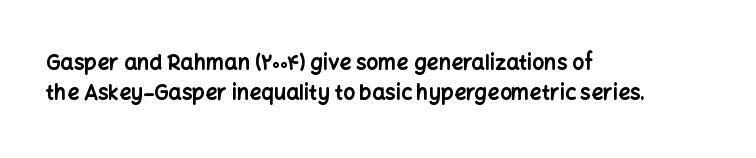
The image shows 21 px bold type, upright; set left-aligned, normal line spacing (1.42x), normal letter spacing, not underlined.
